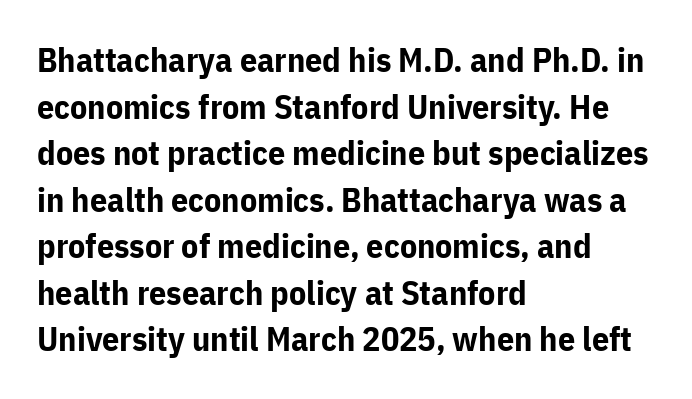
Q: Is the text bold? A: Yes.
Q: Is the text italic (slanted)? A: No, it is upright.
Q: Is the typeface a serif or a sans-serif typeface? A: Sans-serif.
Q: Is the text underlined? A: No.
Q: How is the paragraph aligned? A: Left-aligned.
Q: Is the spacing between letters normal or unusually wide? A: Normal.
Q: Is the spacing between lines tight, normal or loose? A: Normal.
Q: Width (condensed, normal, or wide)? A: Normal.
Q: Stroke contrast? A: Low.
Q: x-height? A: Medium.
Q: Monospaced? A: No.
